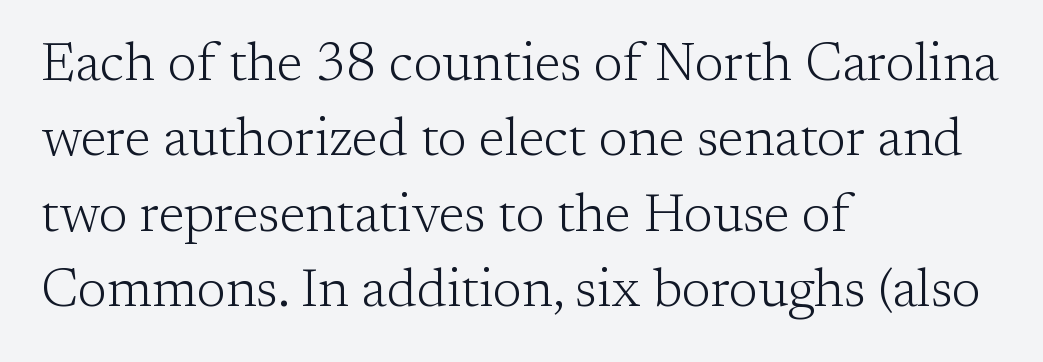
{"serif": "yes", "italic": "no", "bold": "no", "weight": "light", "width": "normal", "stroke_contrast": "low", "x_height": "medium", "monospaced": "no", "underline": "no", "align": "left", "line_spacing": "normal", "line_spacing_ratio": 1.42, "letter_spacing": "normal", "letter_spacing_em": 0.0, "glyph_px": 53}
